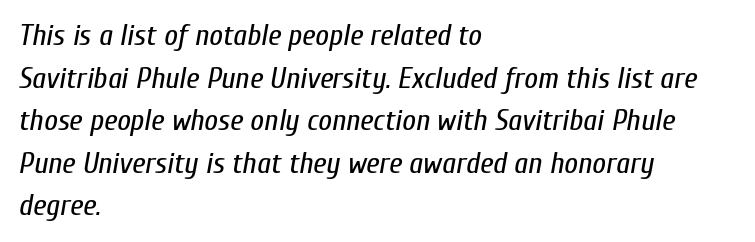
Q: Is the text bold? A: No.
Q: Is the text italic (slanted)? A: Yes, it leans right by about 10 degrees.
Q: Is the text underlined? A: No.
Q: How is the paragraph aligned? A: Left-aligned.
Q: Is the spacing between letters normal or unusually wide? A: Normal.
Q: Is the spacing between lines tight, normal or loose? A: Normal.
Q: Width (condensed, normal, or wide)? A: Condensed.
Q: Stroke contrast? A: Low.
Q: x-height? A: Medium.
Q: Monospaced? A: No.
